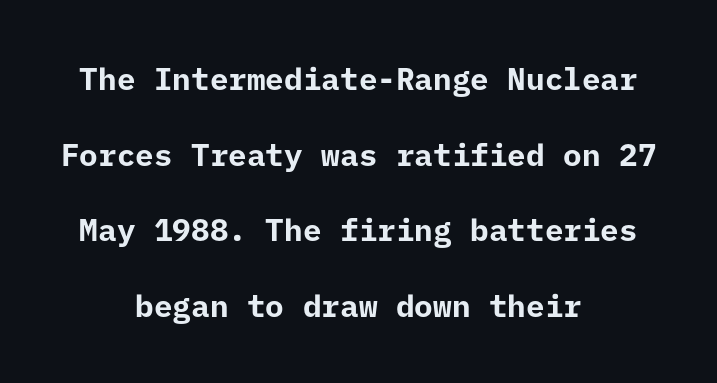
Look at the tracking — it's just the regular setting, nothing added. Each row of text sits above clean, open space. Every stem runs plumb, perpendicular to the baseline. Where is the straight margin? There isn't one; the lines are centered. The characters look thick and weighty, a clear bold. Regarding serifs, this sample does without them.
